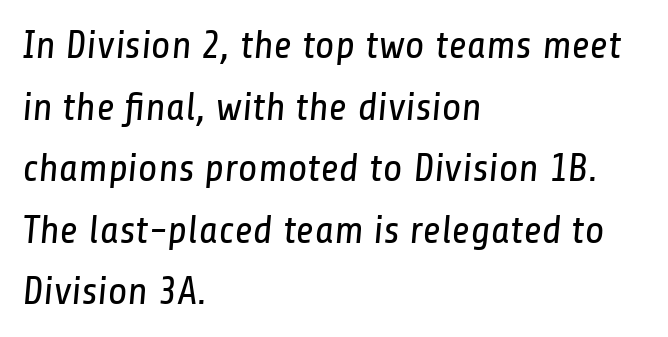
The image shows 40 px regular-weight, condensed sans-serif type; set left-aligned, normal line spacing (1.54x), normal letter spacing, not underlined; low stroke contrast and a medium x-height.
